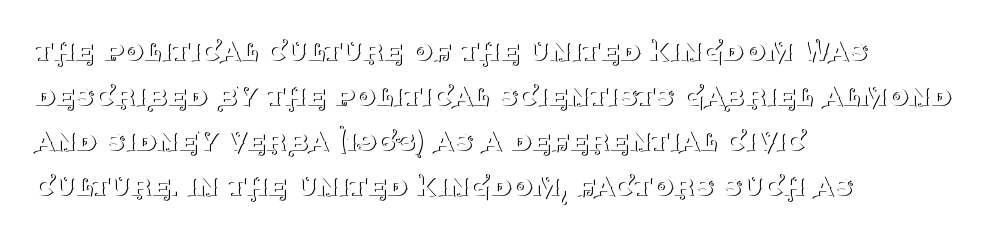
The image shows 33 px thin serif type, upright; set left-aligned, normal line spacing (1.36x), normal letter spacing, not underlined; medium stroke contrast and a large x-height.
